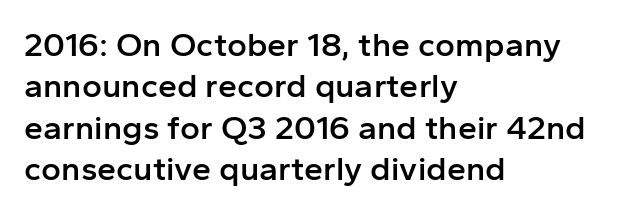
{"serif": "no", "italic": "no", "bold": "semi", "weight": "semibold", "width": "normal", "stroke_contrast": "low", "x_height": "medium", "monospaced": "no", "underline": "no", "align": "left", "line_spacing_ratio": 1.22, "letter_spacing": "normal", "letter_spacing_em": 0.0, "glyph_px": 34}
